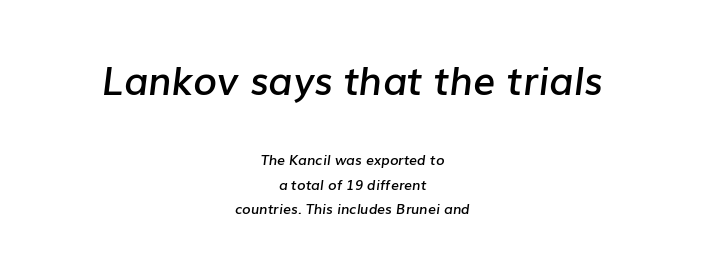
The axis of the letterforms is tilted away from vertical. Varying glyph widths throughout — classic text-font behaviour. Visually, the top section dominates because its glyphs are scaled up. Has an underline been added? It has not.
